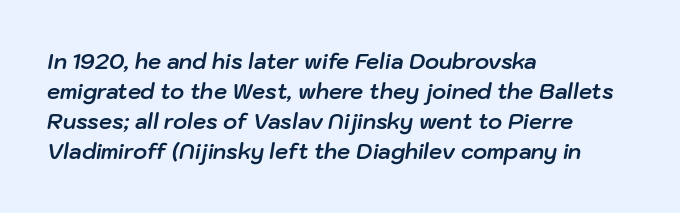
Thick stems and heavy bowls — unmistakably bold. Is the letter spacing exaggerated? No — it looks like the ordinary default. Every character sits at an angle, as italics do. Honestly, there is no underline to notice here at all. Interline gaps are of average width in this sample. Notice how the passage keeps a crisp vertical edge on the left only.
